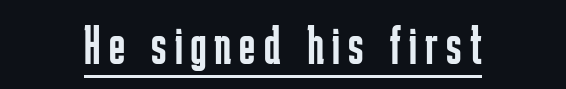
Q: Is the text bold? A: No.
Q: Is the text italic (slanted)? A: No, it is upright.
Q: Is the typeface a serif or a sans-serif typeface? A: Sans-serif.
Q: Is the text underlined? A: Yes.
Q: How is the paragraph aligned? A: Centered.
Q: Width (condensed, normal, or wide)? A: Condensed.
Q: Stroke contrast? A: Low.
Q: x-height? A: Medium.
Q: Monospaced? A: No.
